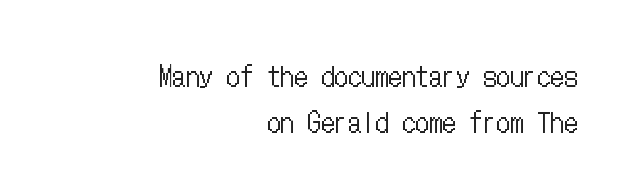
The image shows 27 px text type, upright; set right-aligned, line spacing 1.72x, normal letter spacing, not underlined.
